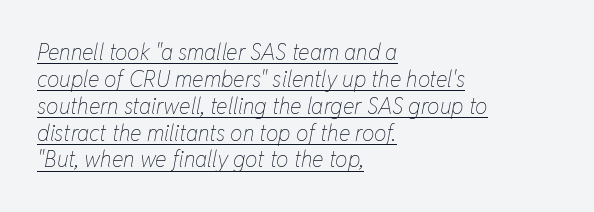
The image shows 22 px text type, italic (leaning right); set left-aligned, line spacing 1.22x, normal letter spacing, underlined.
